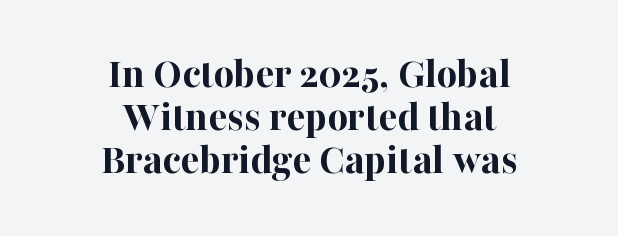
The space directly below the letters is spotless. The passage shown stacks its lines with hardly any gap. Pretty heavy lettering here — definitely bold. Does the type have serifs? Yes, each stem ends in a small foot.
